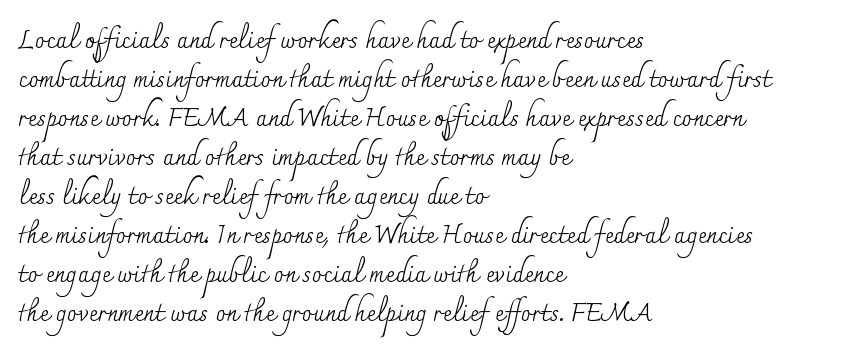
The space between consecutive lines is moderate. In terms of letterspacing, this is plain default setting. This rendering features lettering with no underline. Is the stroke heavy? The answer is a plain regular-or-lighter.
